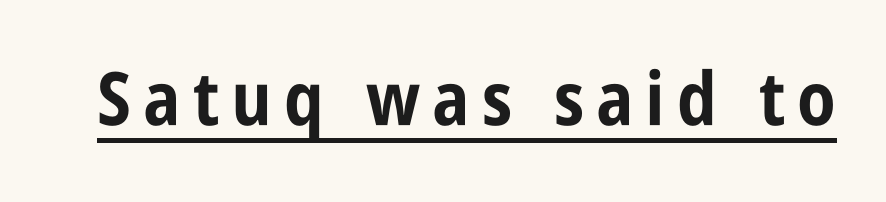
Q: Is the text bold? A: Yes.
Q: Is the text italic (slanted)? A: No, it is upright.
Q: Is the typeface a serif or a sans-serif typeface? A: Sans-serif.
Q: Is the text underlined? A: Yes.
Q: Width (condensed, normal, or wide)? A: Condensed.
Q: Stroke contrast? A: Low.
Q: x-height? A: Large.
Q: Monospaced? A: No.
